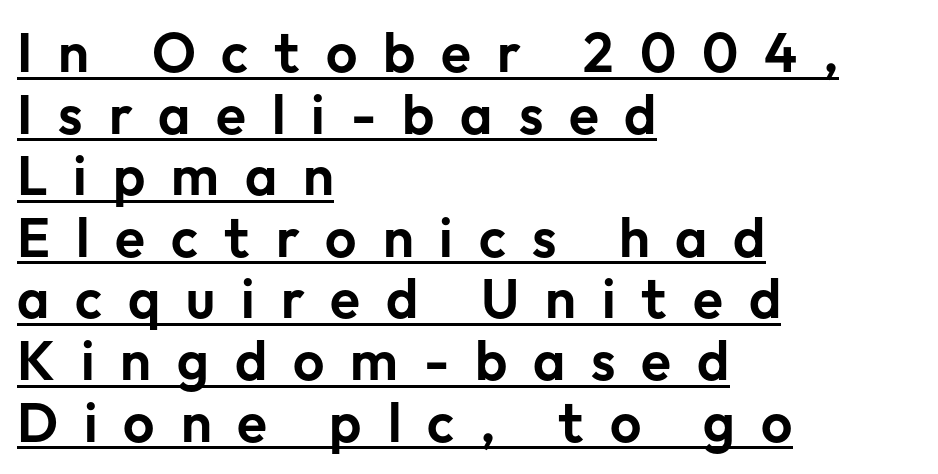
The image shows 55 px sans-serif type, upright; set left-aligned, tight line spacing (1.12x), unusually wide letter spacing (+0.47 em), underlined; low stroke contrast and a medium x-height.
